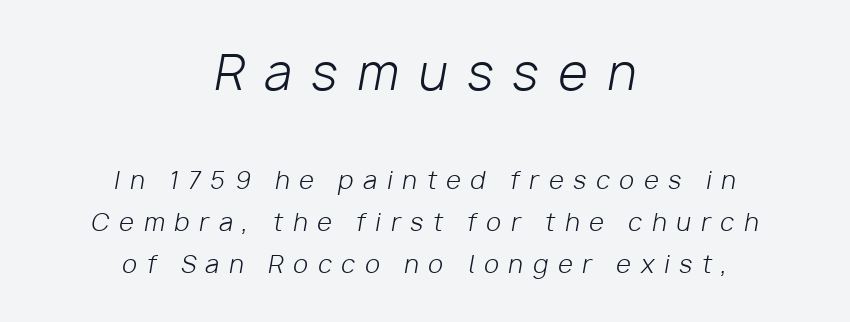
Weight: regular or lighter. Size hierarchy here favors the leading block over the trailing one. These lines have a slow, spaced-out rhythm from letter to letter. Notice how the stems are inclined rather than vertical — that's the hallmark of italics. Type without underlining.
